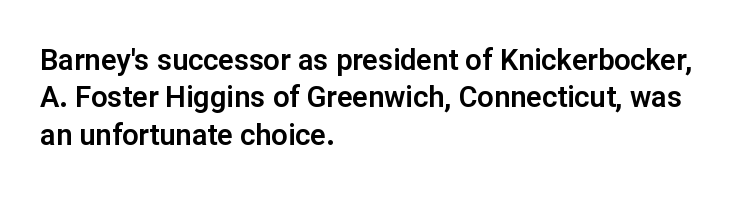
{"serif": "no", "italic": "no", "width": "normal", "stroke_contrast": "low", "x_height": "medium", "monospaced": "no", "underline": "no", "align": "left", "line_spacing": "normal", "line_spacing_ratio": 1.29, "letter_spacing": "normal", "letter_spacing_em": 0.0, "glyph_px": 29}
